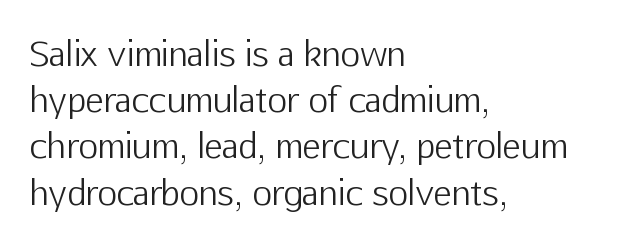
Here the designer chose a conventional face with non-uniform glyph widths. Compared with typical body copy, the letter spacing here is the same. Visually the block forms a straight wall on the left and a jagged coastline on the right. This sample keeps an unexceptional amount of space between lines. Stems here are at most as thick as an everyday book face.
